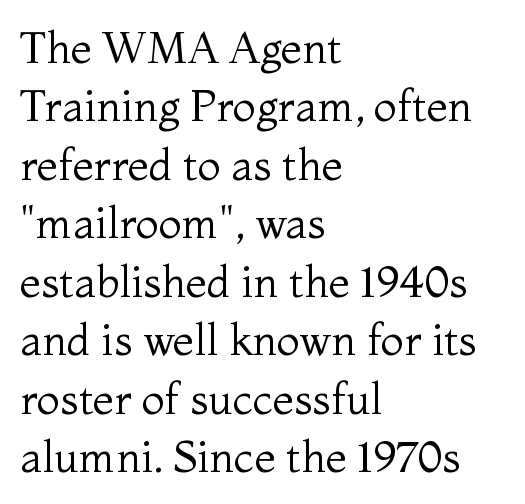
Q: Is the text bold? A: No.
Q: Is the text italic (slanted)? A: No, it is upright.
Q: Is the typeface a serif or a sans-serif typeface? A: Serif.
Q: Is the text underlined? A: No.
Q: How is the paragraph aligned? A: Left-aligned.
Q: Is the spacing between letters normal or unusually wide? A: Normal.
Q: Is the spacing between lines tight, normal or loose? A: Normal.
Q: Width (condensed, normal, or wide)? A: Normal.
Q: Stroke contrast? A: Medium.
Q: x-height? A: Medium.
Q: Monospaced? A: No.
